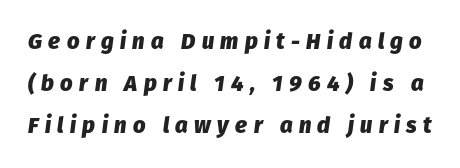
{"italic": "yes", "lean": "right", "slant_degrees": 8, "bold": "yes", "underline": "no", "line_spacing": "loose", "line_spacing_ratio": 1.91, "letter_spacing": "wide", "letter_spacing_em": 0.29, "glyph_px": 22}
